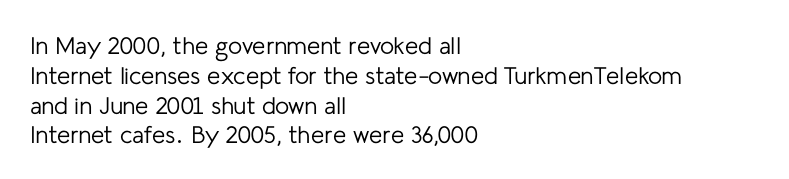
{"italic": "no", "bold": "no", "underline": "no", "align": "left", "line_spacing_ratio": 1.24, "letter_spacing": "normal", "letter_spacing_em": 0.0, "glyph_px": 24}
